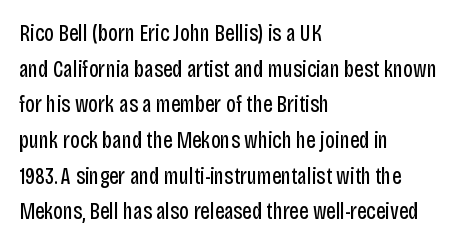
Baseline-to-baseline distance is the conventional proportion of letter height. The passage is arranged the way most books set body copy — flush left. The glyphs are unaccompanied by any horizontal stroke below them. The gaps between neighbouring characters are ordinary and unremarkable.
